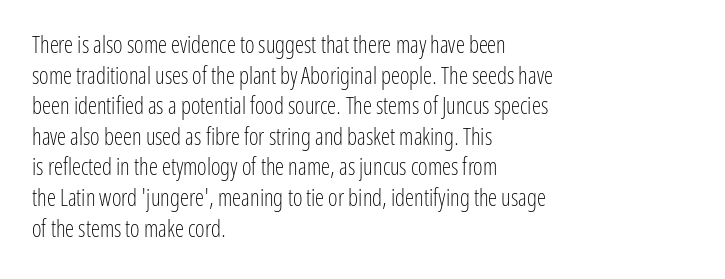
{"italic": "no", "bold": "no", "underline": "no", "align": "left", "line_spacing": "normal", "line_spacing_ratio": 1.33, "letter_spacing": "normal", "letter_spacing_em": 0.0, "glyph_px": 23}
